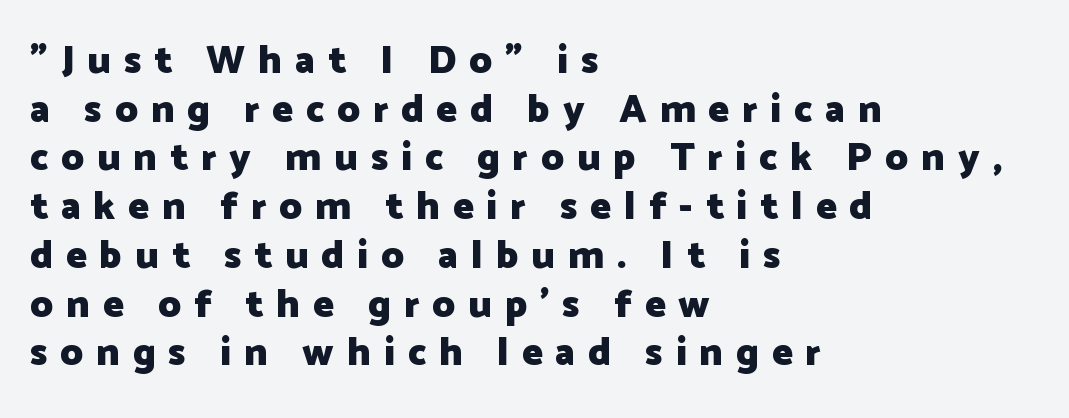
Stroke thickness is high; the sample reads as a true bold. Honestly, there is no underline to notice here at all. This sample has the flowing, uneven cadence of proportional lettering. Reading down the block, your eye returns to a fixed left position each line.
